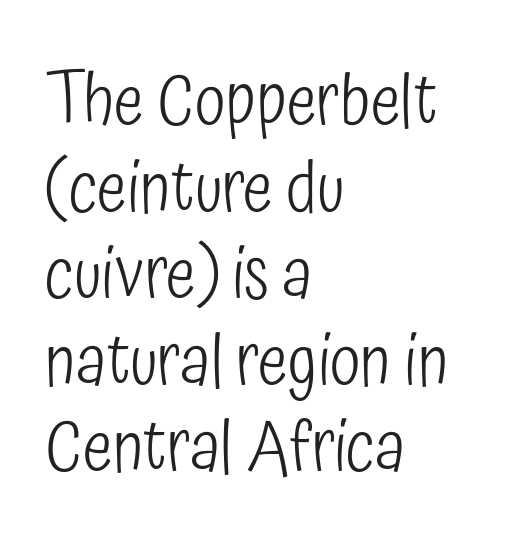
{"serif": "no", "italic": "no", "bold": "no", "weight": "light", "width": "condensed", "stroke_contrast": "low", "x_height": "medium", "monospaced": "no", "underline": "no", "align": "left", "line_spacing_ratio": 1.22, "letter_spacing": "normal", "letter_spacing_em": 0.0, "glyph_px": 71}
